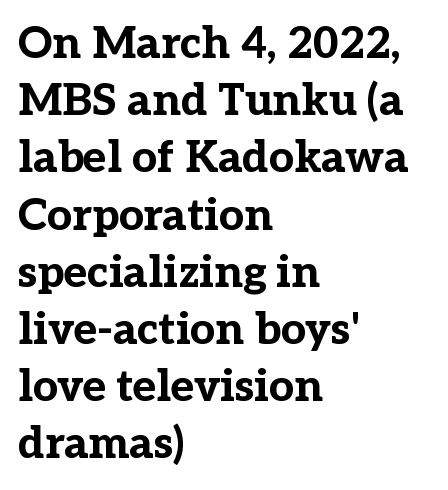
Notice how the passage keeps a crisp vertical edge on the left only. A typesetter would label this face a serif. You can tell it's not italic because the verticals are truly vertical. Thick stems and heavy bowls — unmistakably bold. The space beneath each line is pristine and unruled. Looks like regular typesetting: each glyph gets only the width it needs.
